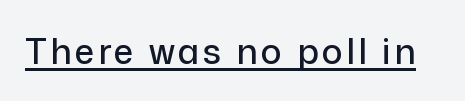
{"serif": "no", "italic": "no", "width": "normal", "stroke_contrast": "low", "x_height": "medium", "monospaced": "no", "underline": "yes", "glyph_px": 35}
